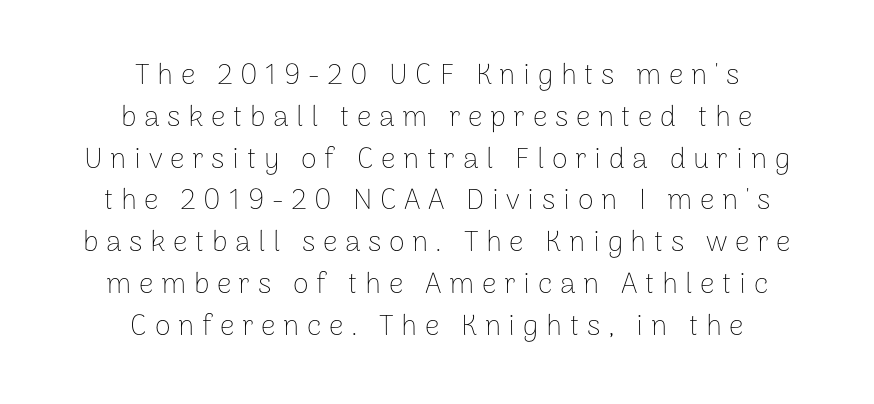
{"serif": "no", "italic": "no", "bold": "no", "weight": "thin", "width": "normal", "stroke_contrast": "low", "x_height": "medium", "monospaced": "no", "underline": "no", "align": "center", "line_spacing": "normal", "line_spacing_ratio": 1.44, "letter_spacing": "wide", "letter_spacing_em": 0.26, "glyph_px": 29}
